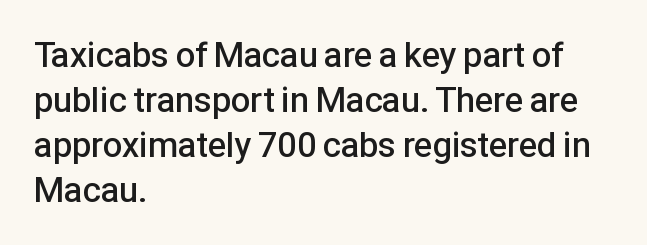
The image shows 35 px semibold sans-serif type, upright; set left-aligned, normal line spacing (1.29x), normal letter spacing, not underlined; low stroke contrast and a medium x-height.
